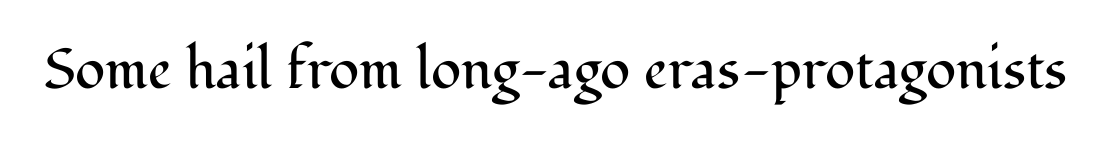
Characters remain perfectly vertical along every line. The designer went with a serif here, giving each stem small feet. This sample uses plain, unmodified letter spacing. Stroke mass is kept to a normal reading level or below. Note the varied advance widths — an 'i' is clearly narrower than an 'm'.
